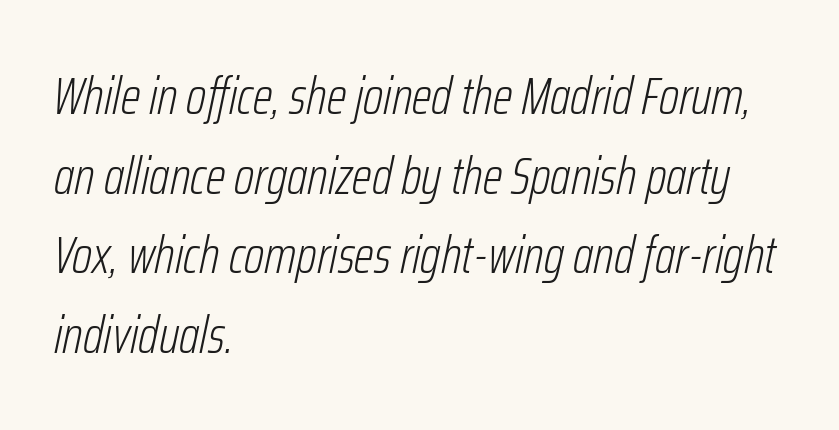
{"italic": "yes", "lean": "right", "slant_degrees": 12, "bold": "no", "weight": "light", "width": "condensed", "stroke_contrast": "low", "x_height": "medium", "monospaced": "no", "underline": "no", "align": "left", "line_spacing": "normal", "line_spacing_ratio": 1.53, "letter_spacing": "normal", "letter_spacing_em": 0.0, "glyph_px": 52}
